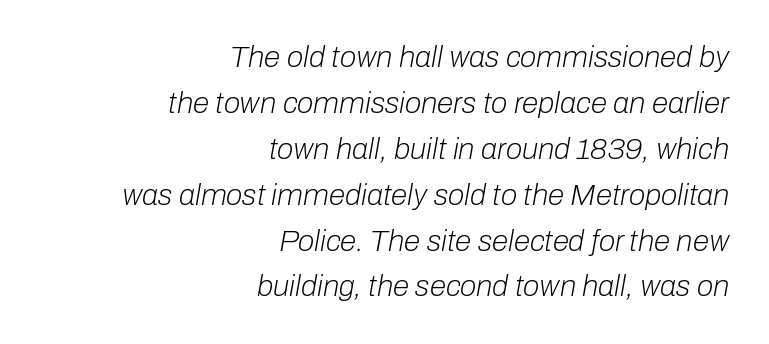
Is there much room between lines? A standard amount, neither cramped nor airy. Has an underline been added? It has not. The passage shown is typed in a proportional face where columns would drift. These glyphs show unthickened strokes, regular width or finer. Caption: standard tracking, unaltered. The glyphs look as if they've been sheared to an angle.
